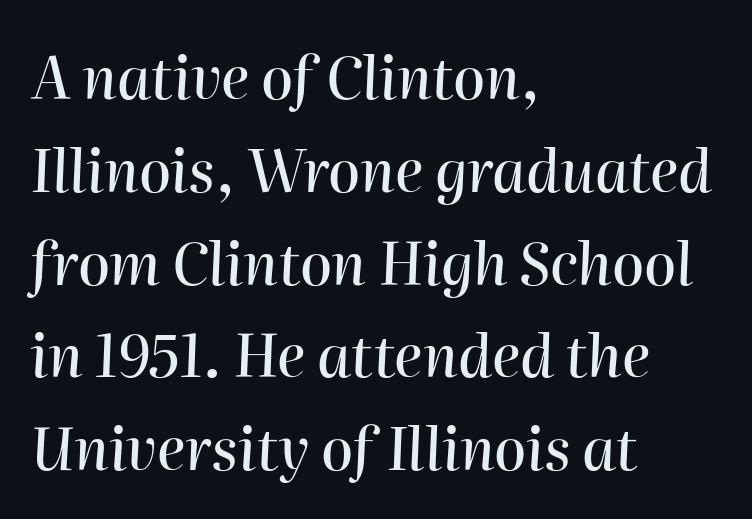
{"italic": "yes", "lean": "right", "slant_degrees": 2, "width": "normal", "stroke_contrast": "high", "x_height": "medium", "monospaced": "no", "underline": "no", "align": "left", "line_spacing": "normal", "line_spacing_ratio": 1.6, "letter_spacing": "normal", "letter_spacing_em": 0.0, "glyph_px": 58}
